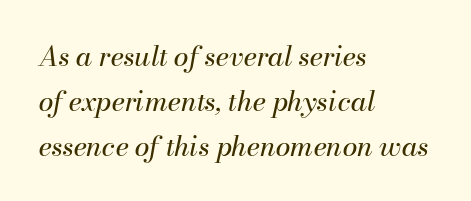
The horizontal fit of the characters is conventional and even. Ink coverage per letter is moderate at most. The compositor pushed each line to the left boundary. Unmarked baselines from the first word to the last.
